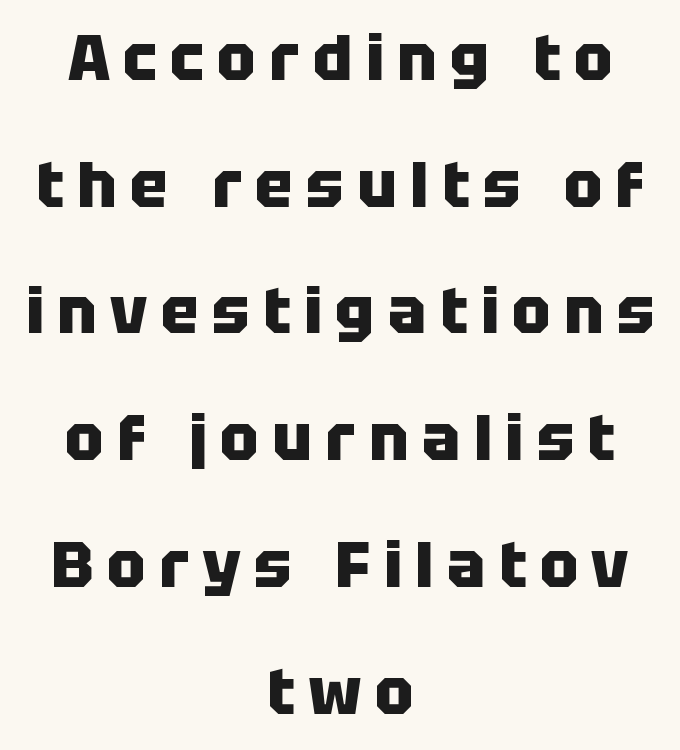
{"serif": "no", "italic": "no", "bold": "yes", "weight": "heavy", "width": "normal", "stroke_contrast": "low", "x_height": "large", "monospaced": "no", "underline": "no", "align": "center", "line_spacing": "loose", "line_spacing_ratio": 1.98, "letter_spacing": "wide", "letter_spacing_em": 0.21, "glyph_px": 64}
